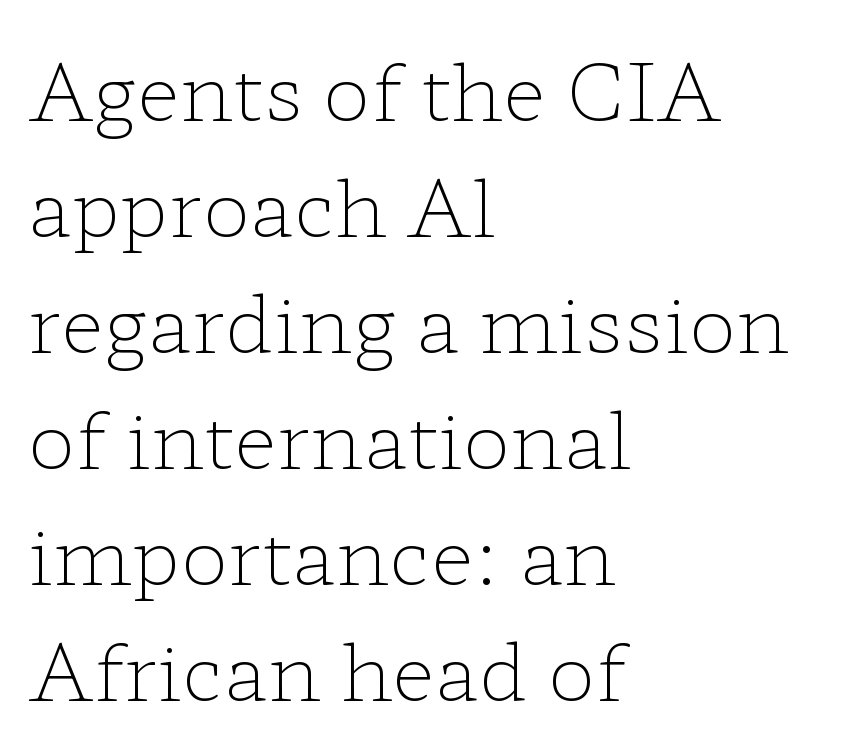
{"serif": "yes", "italic": "no", "bold": "no", "weight": "light", "width": "wide", "stroke_contrast": "low", "x_height": "medium", "monospaced": "no", "underline": "no", "align": "left", "line_spacing": "normal", "line_spacing_ratio": 1.45, "letter_spacing": "normal", "letter_spacing_em": 0.0, "glyph_px": 80}
